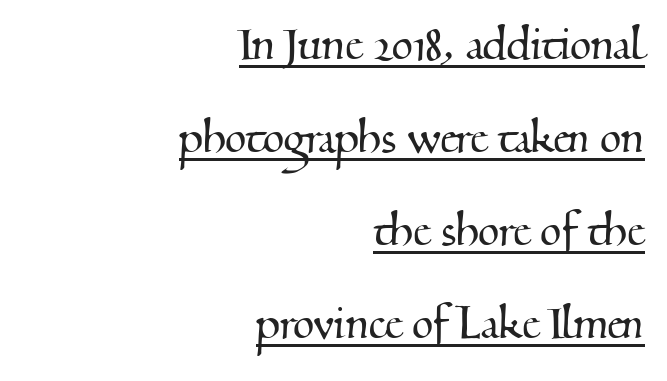
{"serif": "yes", "width": "normal", "stroke_contrast": "medium", "x_height": "small", "monospaced": "no", "underline": "yes", "align": "right", "line_spacing": "normal", "line_spacing_ratio": 1.69, "letter_spacing": "normal", "letter_spacing_em": 0.0, "glyph_px": 55}
